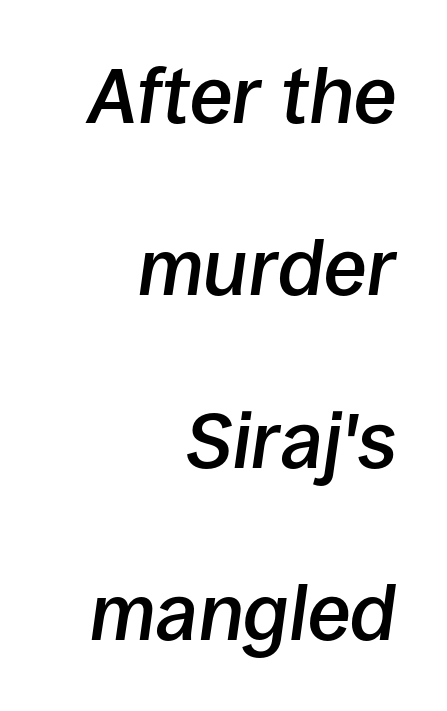
{"italic": "yes", "lean": "right", "slant_degrees": 8, "bold": "semi", "weight": "semibold", "width": "normal", "stroke_contrast": "low", "x_height": "large", "monospaced": "no", "underline": "no", "align": "right", "line_spacing": "loose", "line_spacing_ratio": 2.21, "letter_spacing": "normal", "letter_spacing_em": 0.0, "glyph_px": 78}
